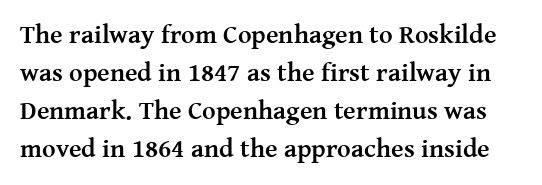
Q: Is the text bold? A: Yes.
Q: Is the text italic (slanted)? A: No, it is upright.
Q: Is the text underlined? A: No.
Q: Is the spacing between letters normal or unusually wide? A: Normal.
Q: Is the spacing between lines tight, normal or loose? A: Normal.
